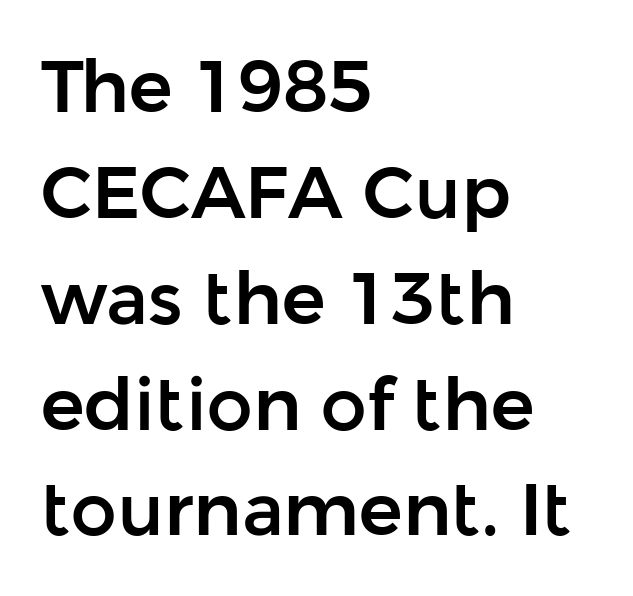
No word sits above an underline. Nobody touched the tracking dial on this one. Is the block centered? No — it sits flush against the left margin. Serifs: no, the terminals of the letterforms are clean. The letters advance in unequal steps, a hallmark of proportional type. If you drew a line through each stem, it would be perfectly vertical.
